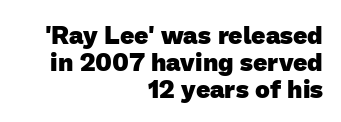
The zone under the glyphs is completely vacant. These lines are set flush right with a ragged left edge. Whoever set this chose condensed vertical rhythm over breathing room. Here the glyphs are tracked normally, forming tight word shapes.
